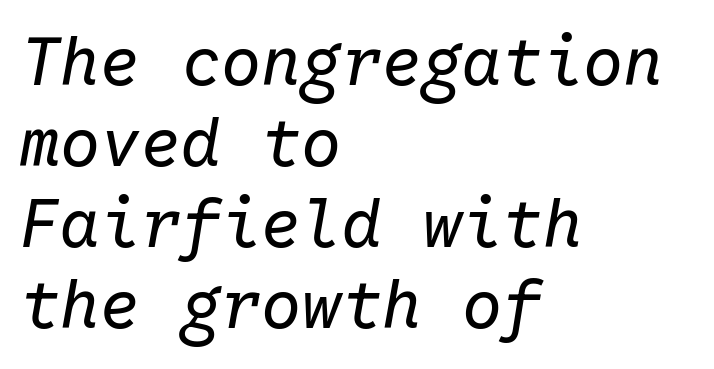
Stroke thickness stays within the range of a standard reading face or lighter. The zone under the glyphs is completely vacant. The letterforms sit shoulder to shoulder at normal distance. A typesetter would call this monospace, since all characters share one set width. This sample is left-justified, so line endings fall wherever the words run out.
